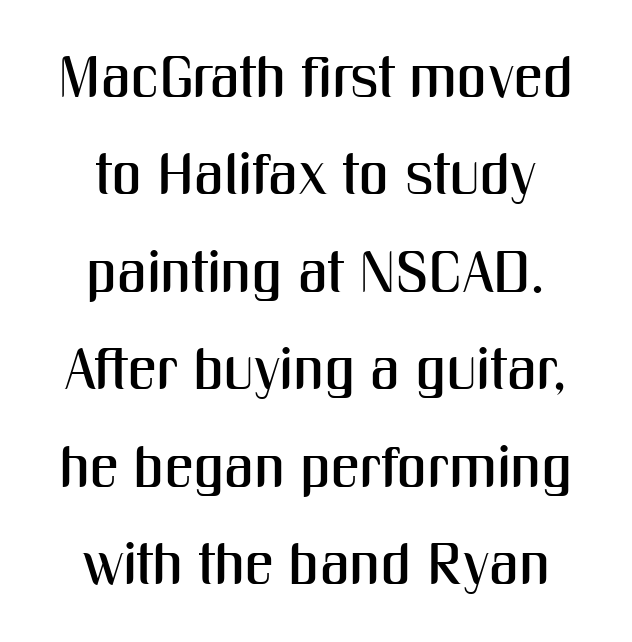
{"serif": "no", "italic": "no", "width": "condensed", "stroke_contrast": "medium", "x_height": "medium", "monospaced": "no", "underline": "no", "align": "center", "line_spacing": "normal", "line_spacing_ratio": 1.68, "letter_spacing": "normal", "letter_spacing_em": 0.0, "glyph_px": 58}
